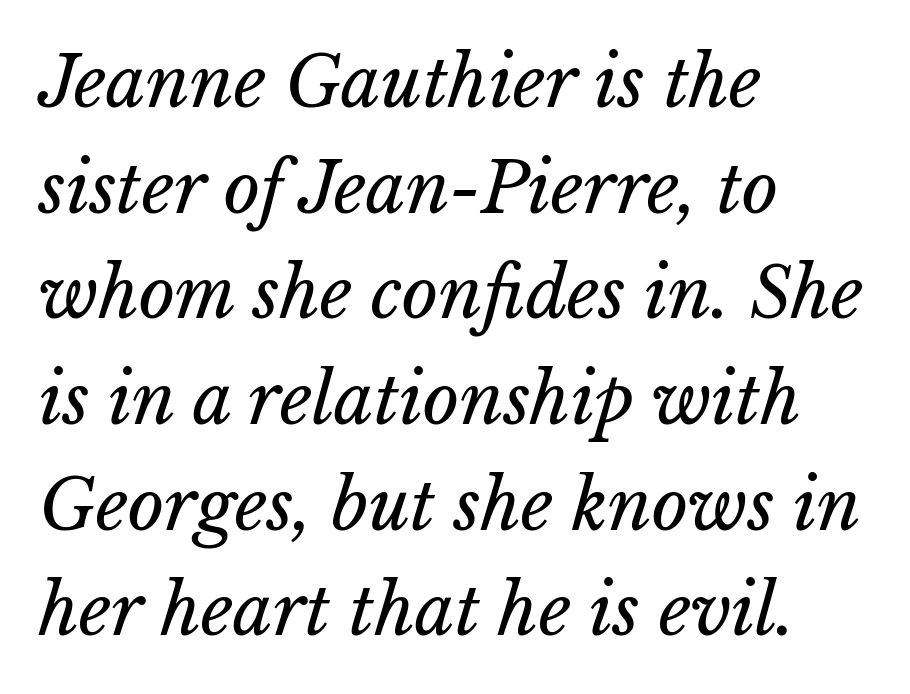
Q: Is the text bold? A: No.
Q: Is the text italic (slanted)? A: Yes, it leans right by about 15 degrees.
Q: Is the text underlined? A: No.
Q: How is the paragraph aligned? A: Left-aligned.
Q: Is the spacing between letters normal or unusually wide? A: Normal.
Q: Is the spacing between lines tight, normal or loose? A: Normal.
Q: Width (condensed, normal, or wide)? A: Normal.
Q: Stroke contrast? A: Low.
Q: x-height? A: Medium.
Q: Monospaced? A: No.
